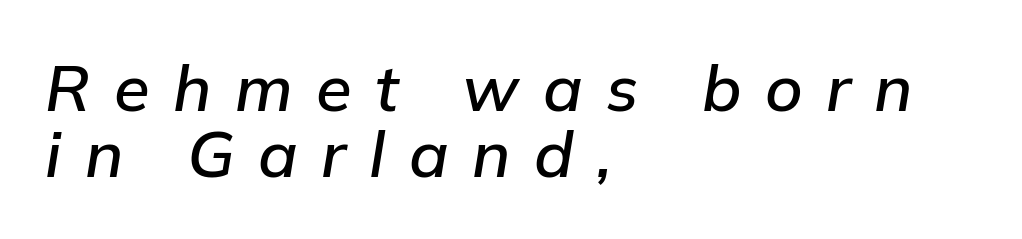
The image shows 65 px text type, italic (leaning right); set left-aligned, tight line spacing (1.01x), unusually wide letter spacing (+0.36 em), not underlined; low stroke contrast and a medium x-height.
